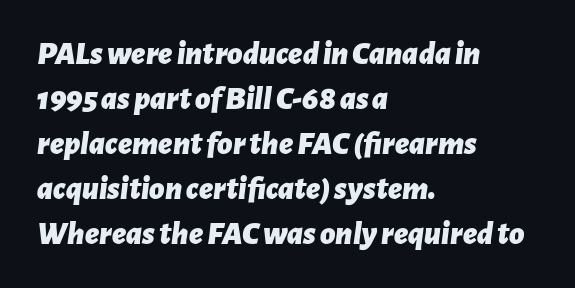
Q: Is the text bold? A: Yes.
Q: Is the text italic (slanted)? A: Yes, it leans right by about 7 degrees.
Q: Is the text underlined? A: No.
Q: How is the paragraph aligned? A: Left-aligned.
Q: Is the spacing between letters normal or unusually wide? A: Normal.
Q: Is the spacing between lines tight, normal or loose? A: Normal.
Q: Width (condensed, normal, or wide)? A: Normal.
Q: Stroke contrast? A: Low.
Q: x-height? A: Medium.
Q: Monospaced? A: No.
